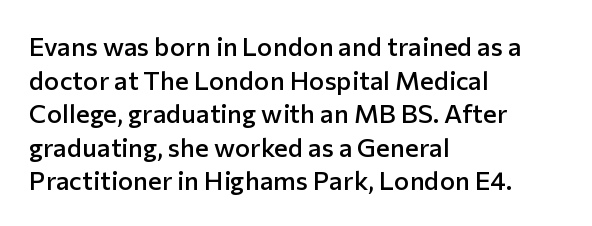
Q: Is the text bold? A: Semi-bold.
Q: Is the text italic (slanted)? A: No, it is upright.
Q: Is the text underlined? A: No.
Q: How is the paragraph aligned? A: Left-aligned.
Q: Is the spacing between letters normal or unusually wide? A: Normal.
Q: Is the spacing between lines tight, normal or loose? A: Normal.
